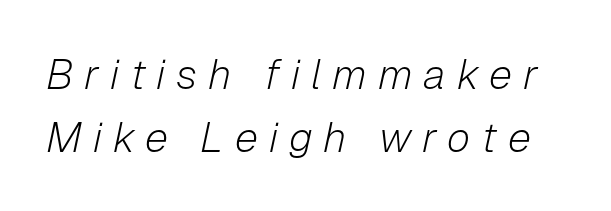
{"italic": "yes", "lean": "right", "slant_degrees": 12, "bold": "no", "weight": "light", "width": "normal", "stroke_contrast": "low", "x_height": "medium", "monospaced": "no", "underline": "no", "line_spacing": "normal", "line_spacing_ratio": 1.5, "letter_spacing": "wide", "letter_spacing_em": 0.26, "glyph_px": 42}
